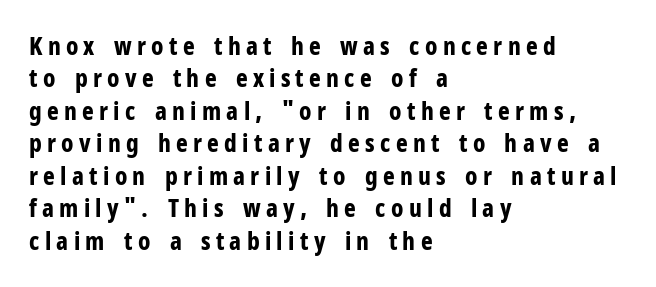
Typeset ragged right — the left edge is the straight one. Only glyphs here, with clear space below each row. There is plenty of visible air inserted between adjacent glyphs. Weight check: bold — yes, fully. Notice how the stems are strictly vertical — no italics here. Honestly, the row spacing looks completely unremarkable.
